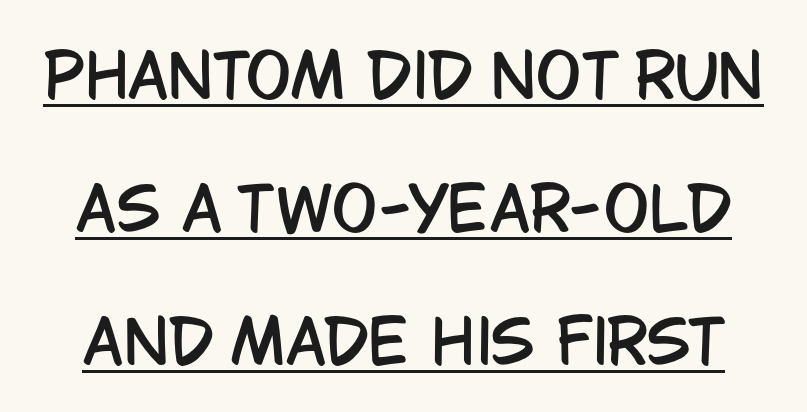
The image shows 60 px condensed sans-serif type, upright; set loose line spacing (2.22x), normal letter spacing, underlined; low stroke contrast and a large x-height.
